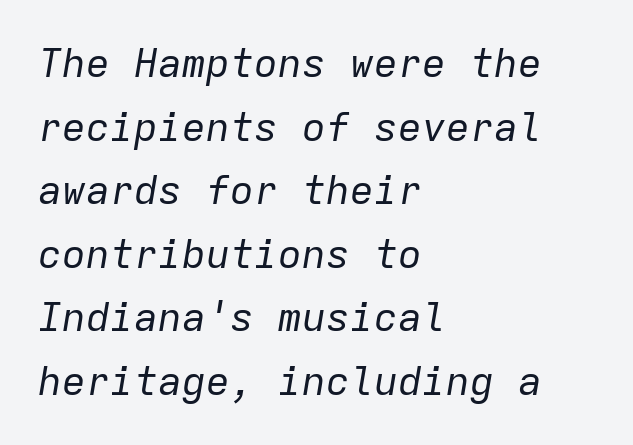
{"italic": "yes", "lean": "right", "slant_degrees": 9, "bold": "no", "weight": "regular", "width": "normal", "stroke_contrast": "low", "x_height": "medium", "monospaced": "yes", "underline": "no", "align": "left", "line_spacing": "normal", "line_spacing_ratio": 1.59, "letter_spacing": "normal", "letter_spacing_em": 0.0, "glyph_px": 40}
